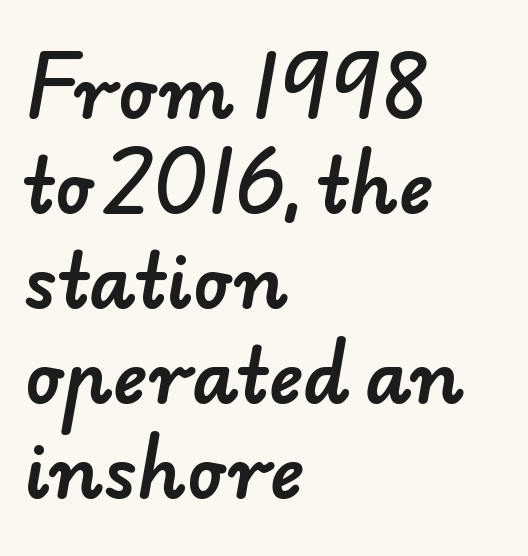
The space beneath each line is pristine and unruled. The rag falls on the right side of this text block. No extra tracking has been applied to these lines. Whoever set this chose a conventional vertical rhythm. Varying glyph widths throughout — classic text-font behaviour.
